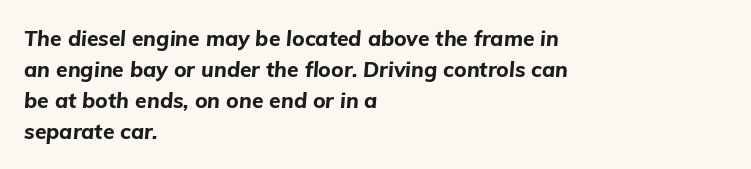
Q: Is the text bold? A: Yes.
Q: Is the text italic (slanted)? A: Yes, it leans right by about 5 degrees.
Q: Is the text underlined? A: No.
Q: How is the paragraph aligned? A: Left-aligned.
Q: Is the spacing between letters normal or unusually wide? A: Normal.
Q: Is the spacing between lines tight, normal or loose? A: Normal.
